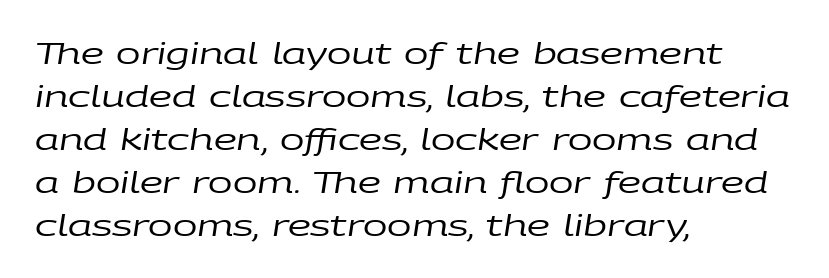
Q: Is the text bold? A: No.
Q: Is the text italic (slanted)? A: Yes, it leans right by about 9 degrees.
Q: Is the text underlined? A: No.
Q: How is the paragraph aligned? A: Left-aligned.
Q: Is the spacing between letters normal or unusually wide? A: Normal.
Q: Is the spacing between lines tight, normal or loose? A: Normal.
Q: Width (condensed, normal, or wide)? A: Wide.
Q: Stroke contrast? A: Low.
Q: x-height? A: Large.
Q: Monospaced? A: No.
